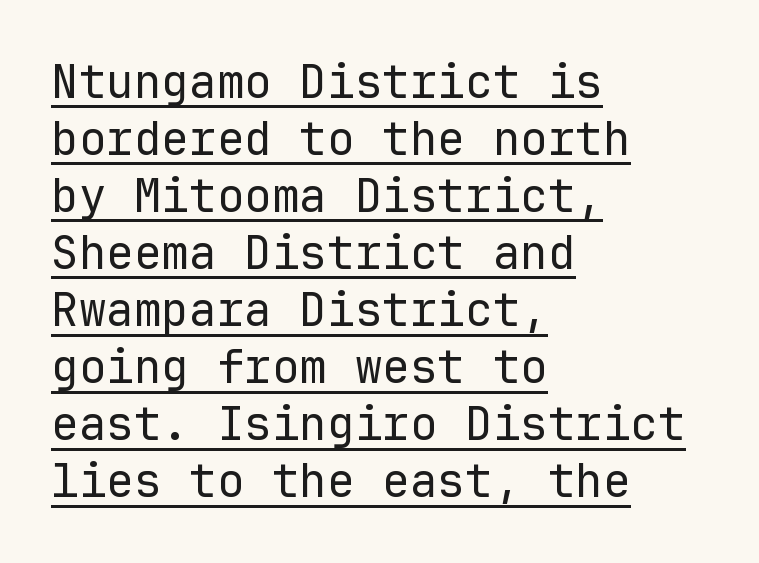
The type sits square on the baseline with zero lean. Caption: standard tracking, unaltered. A light-to-regular cut is what we see here. The lettering is marked with a stroke running underneath it. Casual observation: everything's shoved over to the left. Regarding serifs, this sample does without them.
